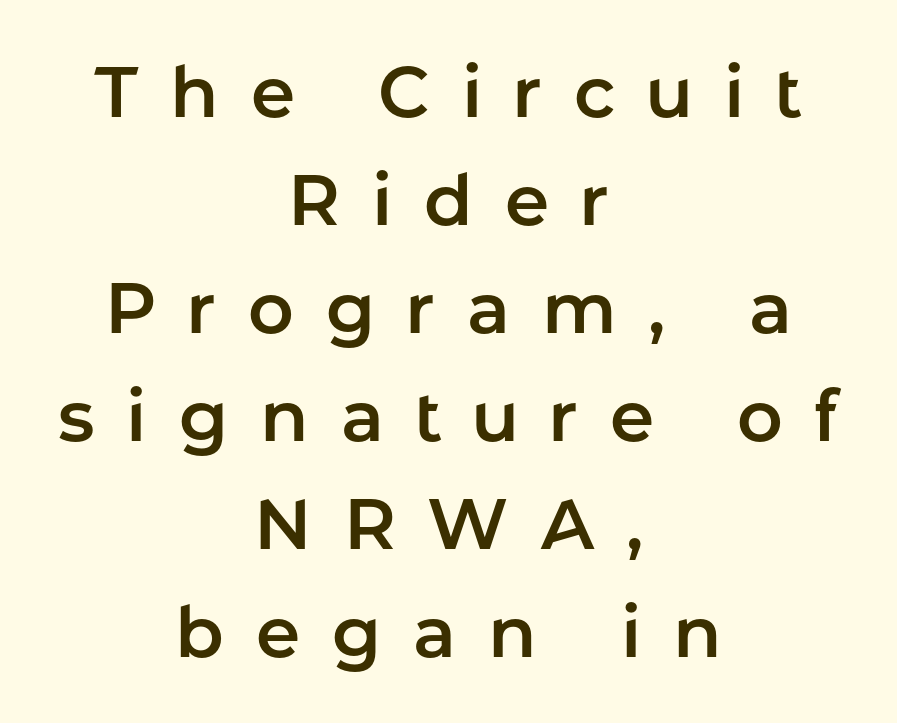
Q: Is the text italic (slanted)? A: No, it is upright.
Q: Is the typeface a serif or a sans-serif typeface? A: Sans-serif.
Q: Is the text underlined? A: No.
Q: How is the paragraph aligned? A: Centered.
Q: Is the spacing between letters normal or unusually wide? A: Unusually wide.
Q: Is the spacing between lines tight, normal or loose? A: Normal.
Q: Width (condensed, normal, or wide)? A: Normal.
Q: Stroke contrast? A: Low.
Q: x-height? A: Medium.
Q: Monospaced? A: No.
